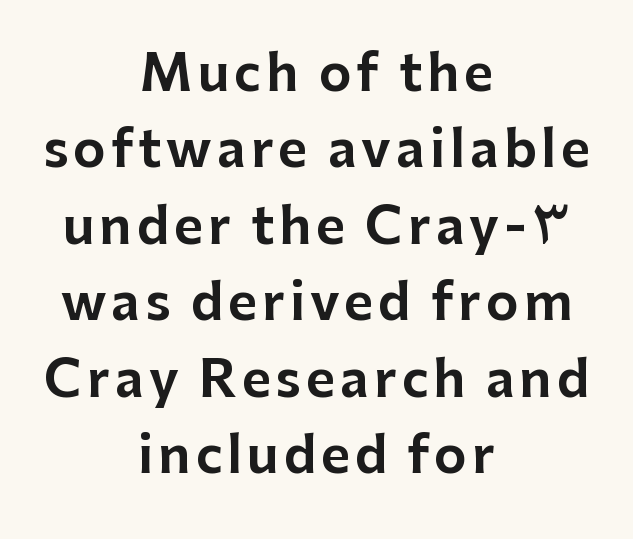
Posture: upright roman. The text block is weighted toward neither margin, spreading evenly from the middle. Letters rest on an invisible, unmarked baseline. Students, observe: this is what conventionally led text looks like.
